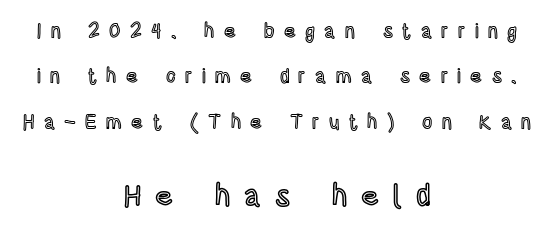
Vertical spacing — loose. In this sample the second text group is rendered at the bigger scale. The string is rendered with underlining switched off. Does the copy run flush right? No — it is centered line by line. Tracking value appears strongly positive — letters spread wide. The letters stand upright; this is a roman face.
